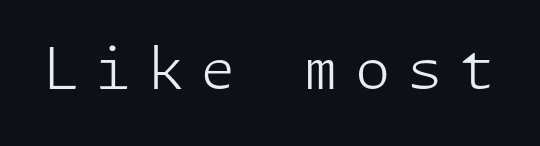
{"serif": "no", "italic": "no", "bold": "no", "weight": "light", "width": "normal", "stroke_contrast": "low", "x_height": "medium", "underline": "no", "letter_spacing": "wide", "letter_spacing_em": 0.29, "glyph_px": 57}
